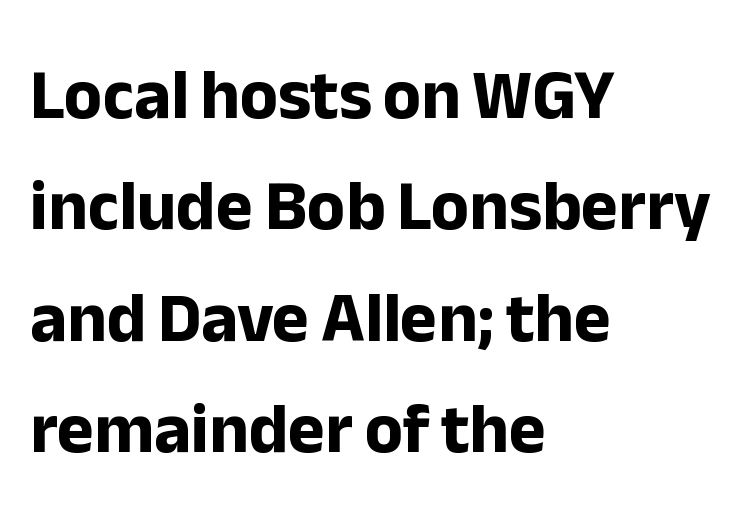
Check where the strokes stop: nothing finishes them off — pure sans. Compared with a centered layout, this one pins lines to the left instead. Typesetter's note: full bold, strokes at maximum text heaviness. Bare-footed words on every line.
